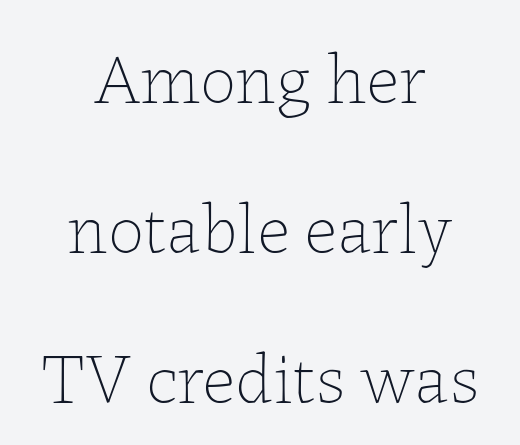
Q: Is the text bold? A: No.
Q: Is the text italic (slanted)? A: No, it is upright.
Q: Is the text underlined? A: No.
Q: How is the paragraph aligned? A: Centered.
Q: Is the spacing between letters normal or unusually wide? A: Normal.
Q: Is the spacing between lines tight, normal or loose? A: Loose.
Q: Width (condensed, normal, or wide)? A: Normal.
Q: Stroke contrast? A: Low.
Q: x-height? A: Medium.
Q: Monospaced? A: No.
